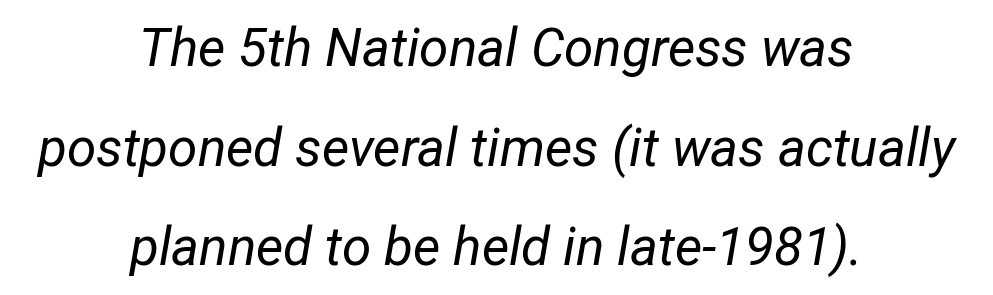
The axis of the letterforms is tilted away from vertical. The characters are drawn with everyday or finer stroke widths. Do the characters align in a grid? No, the font is proportional. Decoration check: the copy has no underline. This sample is center-justified, so both line endings float freely.
